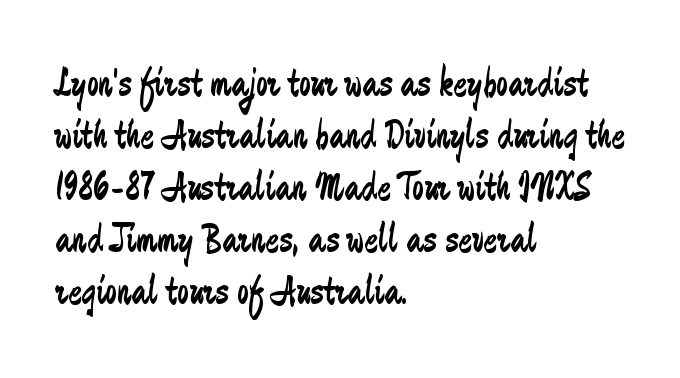
Q: Is the text bold? A: No.
Q: Is the text italic (slanted)? A: Yes.
Q: Is the typeface a serif or a sans-serif typeface? A: Sans-serif.
Q: Is the text underlined? A: No.
Q: How is the paragraph aligned? A: Left-aligned.
Q: Is the spacing between letters normal or unusually wide? A: Normal.
Q: Is the spacing between lines tight, normal or loose? A: Normal.
Q: Width (condensed, normal, or wide)? A: Condensed.
Q: Stroke contrast? A: Low.
Q: x-height? A: Small.
Q: Monospaced? A: No.
